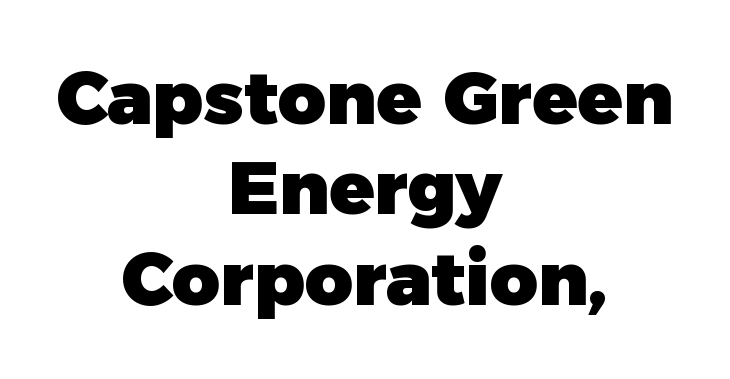
The strip under each line holds only bare page. This sample uses a sans-serif face. Note the varied advance widths — an 'i' is clearly narrower than an 'm'. Tracking here is standard; glyphs follow each other at the usual distance.
